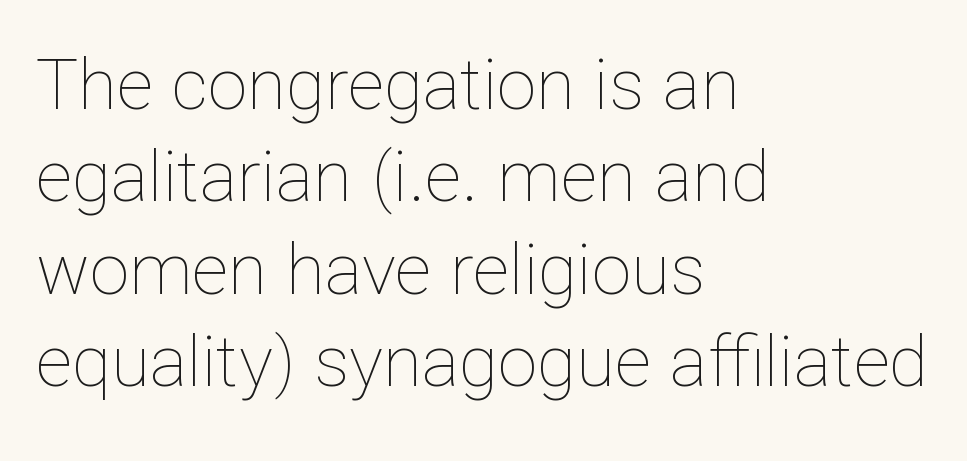
Proportional: the letters do not fall into vertical columns. Each stroke keeps to a modest, everyday thickness or less. Does the leading feel generous? No, just average. Decoration check: the copy has no underline. Default kerning and tracking; the words read as compact shapes.
